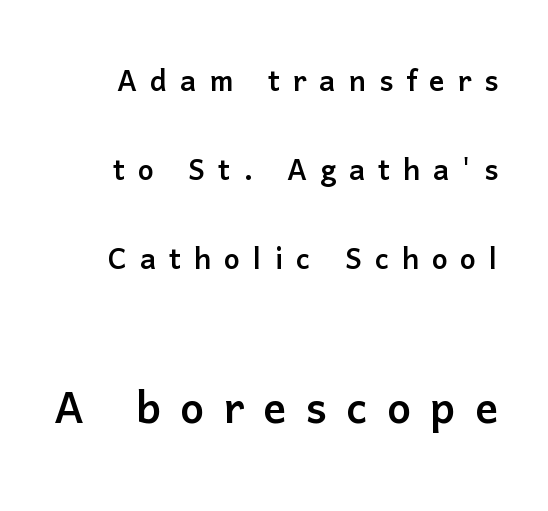
{"serif": "no", "italic": "no", "width": "normal", "stroke_contrast": "low", "x_height": "medium", "monospaced": "no", "underline": "no", "line_spacing": "loose", "line_spacing_ratio": 2.34, "letter_spacing": "wide", "letter_spacing_em": 0.34, "larger_block": "second", "size_ratio": 1.5, "glyph_px": 57}
